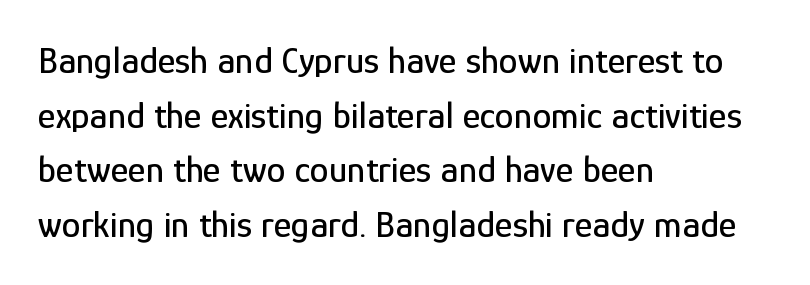
{"serif": "no", "italic": "no", "width": "condensed", "stroke_contrast": "low", "x_height": "medium", "monospaced": "no", "underline": "no", "align": "left", "line_spacing": "normal", "line_spacing_ratio": 1.44, "letter_spacing": "normal", "letter_spacing_em": 0.0, "glyph_px": 38}
